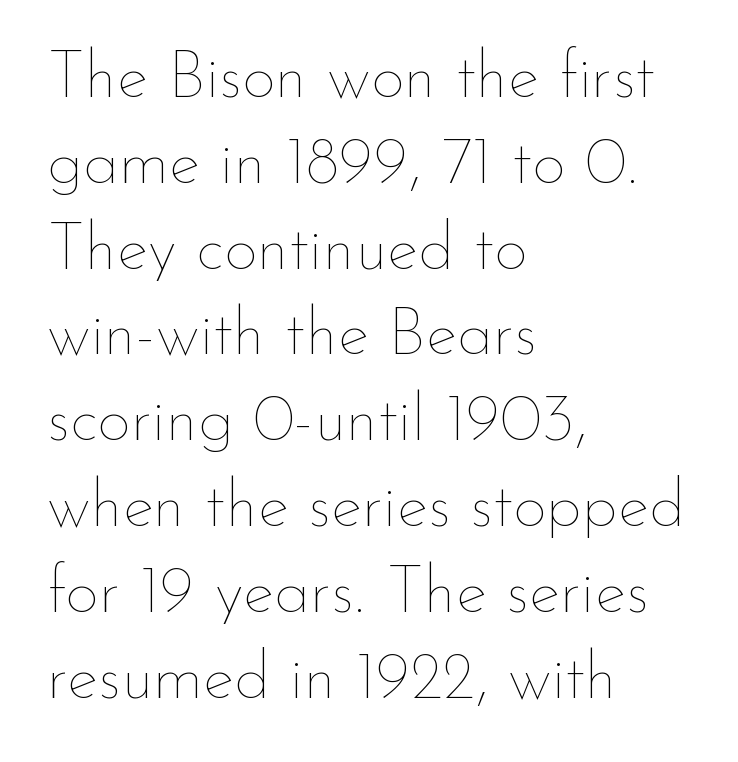
{"italic": "no", "bold": "no", "weight": "thin", "width": "normal", "stroke_contrast": "low", "x_height": "small", "monospaced": "no", "underline": "no", "align": "left", "line_spacing": "normal", "line_spacing_ratio": 1.3, "letter_spacing": "normal", "letter_spacing_em": 0.0, "glyph_px": 66}
